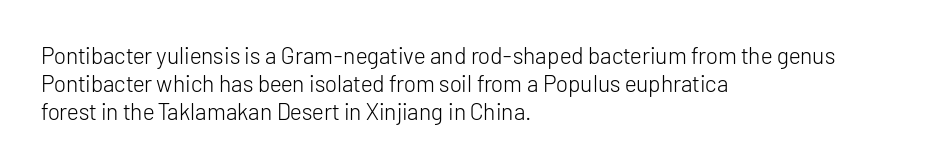
Every stem runs plumb, perpendicular to the baseline. Layout note: lines flush left. Decoration check: the copy has no underline. Short note: letters normally spaced.
